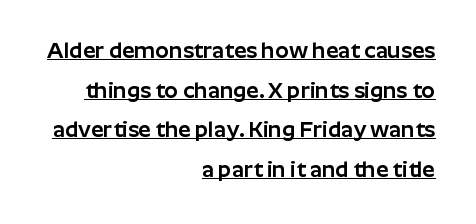
Q: Is the text italic (slanted)? A: No, it is upright.
Q: Is the text underlined? A: Yes.
Q: How is the paragraph aligned? A: Right-aligned.
Q: Is the spacing between letters normal or unusually wide? A: Normal.
